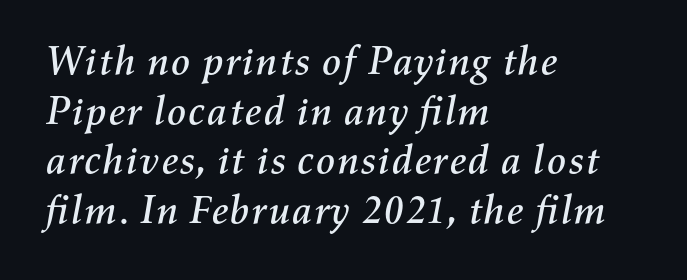
The image shows 40 px text type, italic (leaning right); set left-aligned, line spacing 1.24x, normal letter spacing, not underlined; medium stroke contrast and a medium x-height.
